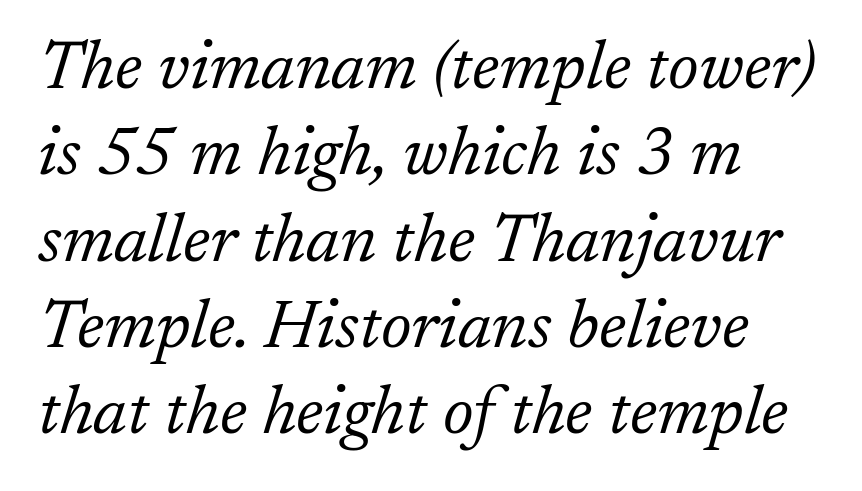
{"serif": "yes", "italic": "yes", "lean": "right", "slant_degrees": 17, "bold": "no", "weight": "light", "width": "normal", "stroke_contrast": "low", "x_height": "medium", "monospaced": "no", "underline": "no", "align": "left", "line_spacing": "normal", "line_spacing_ratio": 1.27, "letter_spacing": "normal", "letter_spacing_em": 0.0, "glyph_px": 68}
